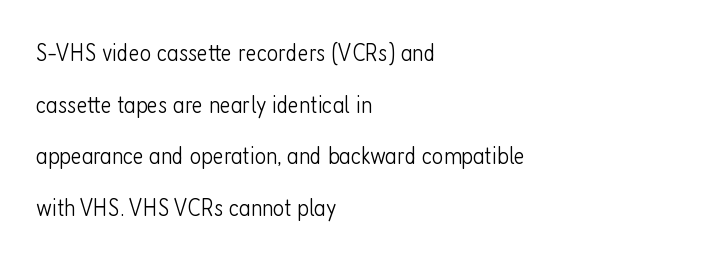
{"italic": "no", "bold": "no", "underline": "no", "align": "left", "line_spacing": "loose", "line_spacing_ratio": 2.07, "letter_spacing": "normal", "letter_spacing_em": 0.0, "glyph_px": 25}
